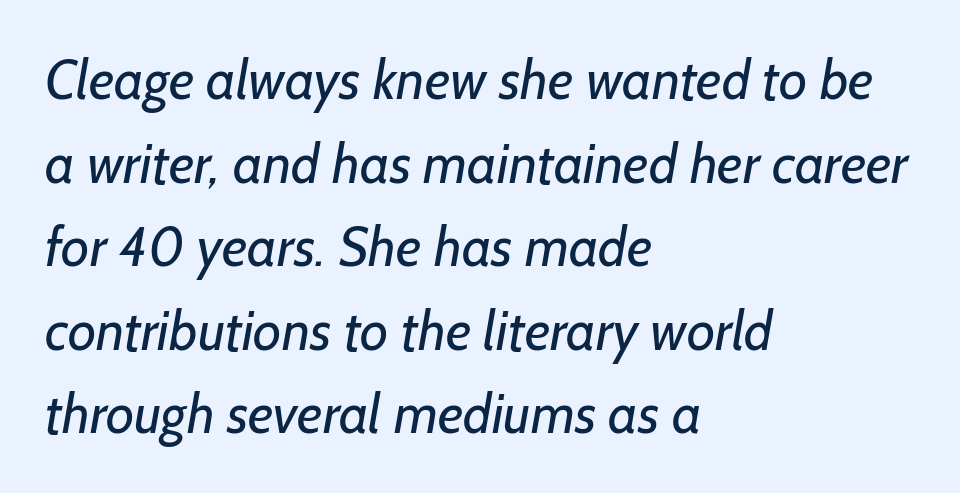
The image shows 55 px regular-weight sans-serif type; set left-aligned, normal line spacing (1.52x), normal letter spacing, not underlined; low stroke contrast and a medium x-height.
